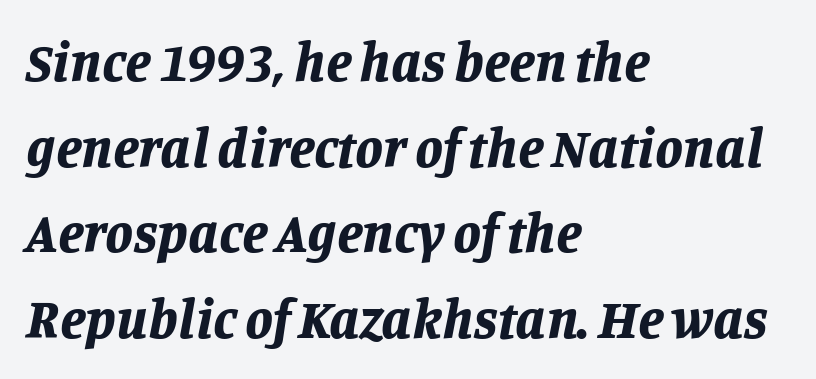
Q: Is the text bold? A: Yes.
Q: Is the text italic (slanted)? A: Yes, it leans right by about 11 degrees.
Q: Is the text underlined? A: No.
Q: How is the paragraph aligned? A: Left-aligned.
Q: Is the spacing between letters normal or unusually wide? A: Normal.
Q: Is the spacing between lines tight, normal or loose? A: Normal.
Q: Width (condensed, normal, or wide)? A: Normal.
Q: Stroke contrast? A: Low.
Q: x-height? A: Large.
Q: Monospaced? A: No.
